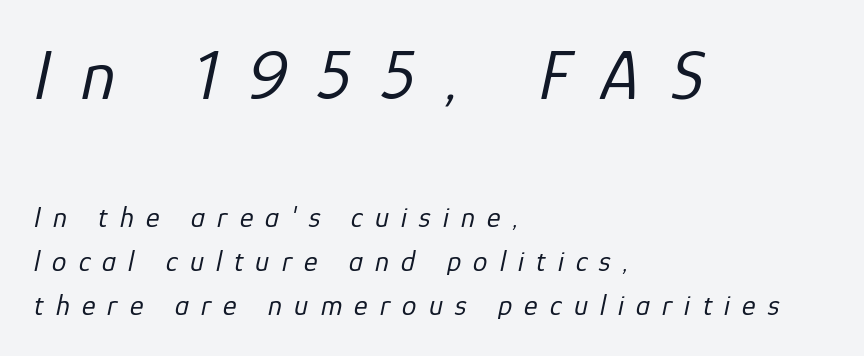
Varying glyph widths throughout — classic text-font behaviour. The lines sit at an ordinary, default distance from one another. Compared with a typical body face, this is equally light or lighter still. Words appear elongated and porous because spacing is wide.
